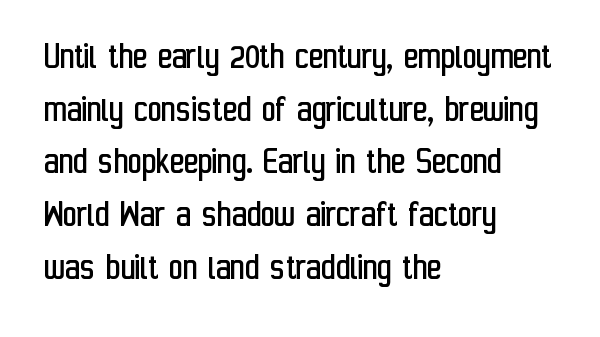
{"serif": "no", "italic": "no", "bold": "no", "weight": "regular", "width": "condensed", "stroke_contrast": "low", "x_height": "medium", "monospaced": "no", "underline": "no", "align": "left", "line_spacing": "normal", "line_spacing_ratio": 1.35, "letter_spacing": "normal", "letter_spacing_em": 0.0, "glyph_px": 39}
